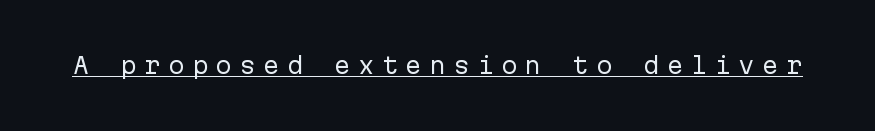
The line texture is sparse and dotted thanks to wide tracking. Vertical stems look standard width or narrower in stroke. You can tell it's not italic because the verticals are truly vertical. Underline: present.
